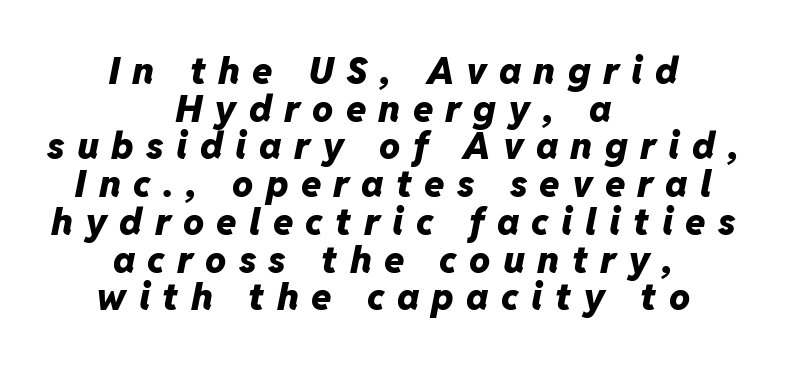
The image shows 37 px heavy type, italic (leaning right); set centered, tight line spacing (1.02x), unusually wide letter spacing (+0.33 em), not underlined; low stroke contrast and a medium x-height.
